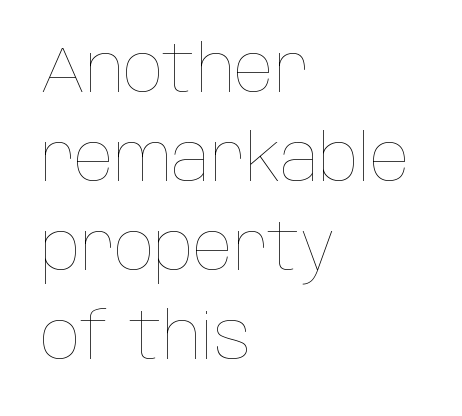
{"italic": "no", "bold": "no", "weight": "thin", "width": "condensed", "stroke_contrast": "low", "x_height": "large", "monospaced": "no", "underline": "no", "align": "left", "line_spacing": "normal", "line_spacing_ratio": 1.37, "letter_spacing": "normal", "letter_spacing_em": 0.0, "glyph_px": 65}
